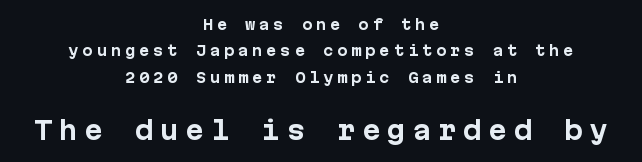
Scale increases going downward across the two blocks. This sample uses expanded letter spacing, leaving extra air between glyphs. The font is running at its bold setting. Unmarked baselines from the first word to the last.
